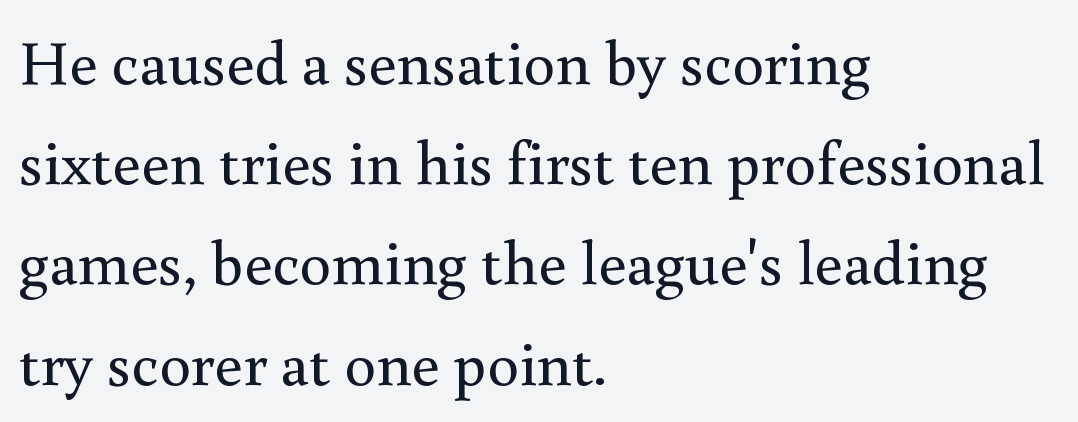
Q: Is the text bold? A: No.
Q: Is the text italic (slanted)? A: No, it is upright.
Q: Is the typeface a serif or a sans-serif typeface? A: Serif.
Q: Is the text underlined? A: No.
Q: How is the paragraph aligned? A: Left-aligned.
Q: Is the spacing between letters normal or unusually wide? A: Normal.
Q: Is the spacing between lines tight, normal or loose? A: Normal.
Q: Width (condensed, normal, or wide)? A: Normal.
Q: Stroke contrast? A: Medium.
Q: x-height? A: Small.
Q: Monospaced? A: No.
